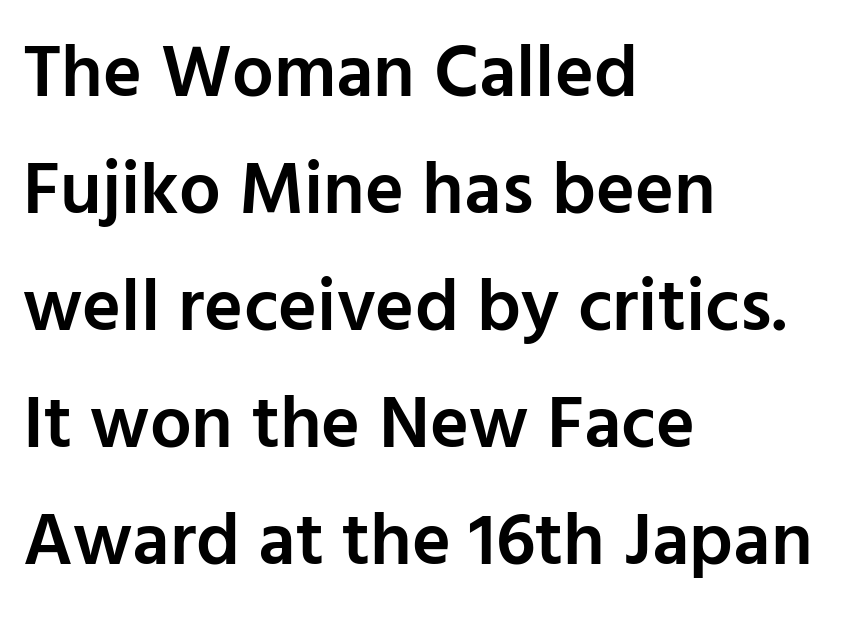
Rule under the text: the space is simply empty. Unlike italic type, these characters show no tilt at all. The font family rendered here belongs to the sans-serif group. The typesetting leans somewhat heavy: a semibold. Short note: letters normally spaced.
